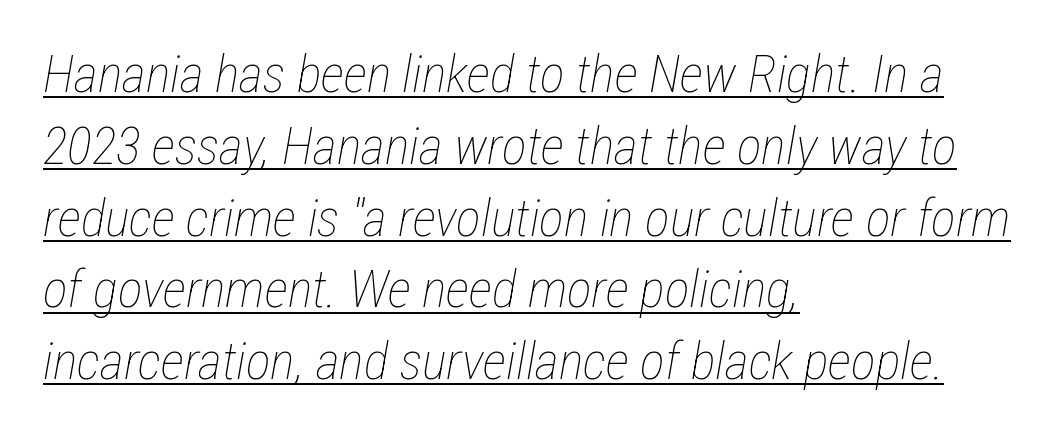
The face used here appears with an underline applied. In terms of leading, this rendering sits right in the middle. Weight: not bold — regular or lighter. Leftover space on each line is placed entirely after the last word.
